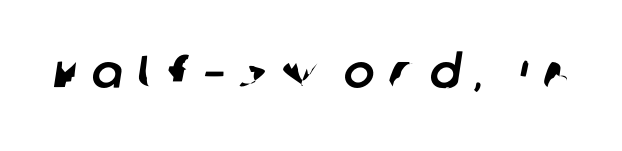
{"serif": "no", "width": "normal", "stroke_contrast": "low", "x_height": "large", "monospaced": "no", "underline": "no", "letter_spacing": "wide", "letter_spacing_em": 0.32, "glyph_px": 46}
